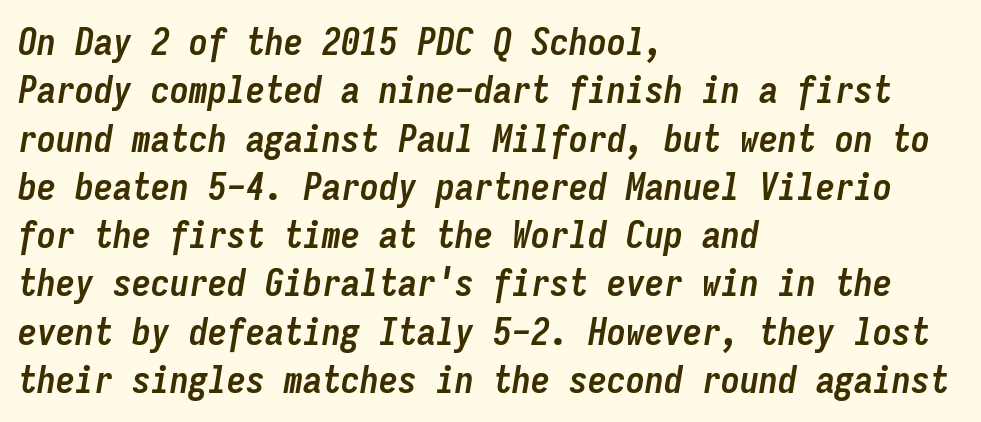
Left-aligned paragraph, ragged on the right. These lines are rendered in a fixed-pitch font. Emphasis-style slanted type is in use. The strip under each line holds only bare page.
